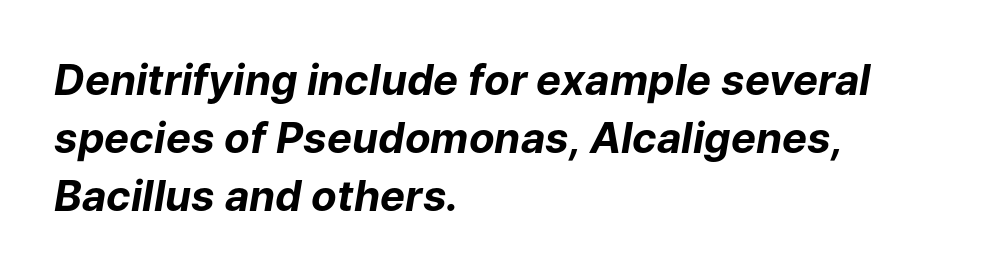
The image shows 42 px bold type, italic (leaning right); set left-aligned, normal line spacing (1.38x), normal letter spacing, not underlined; low stroke contrast and a medium x-height.
